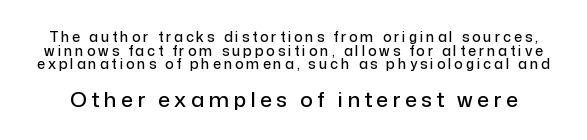
{"italic": "no", "underline": "no", "line_spacing": "tight", "line_spacing_ratio": 0.97, "letter_spacing": "wide", "letter_spacing_em": 0.21, "larger_block": "second", "size_ratio": 1.5, "glyph_px": 21}
